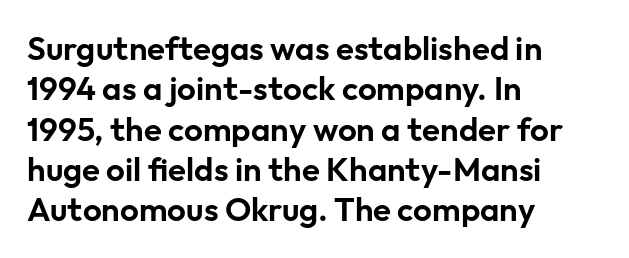
The image shows 33 px sans-serif type, upright; set left-aligned, line spacing 1.22x, normal letter spacing, not underlined; low stroke contrast and a medium x-height.
